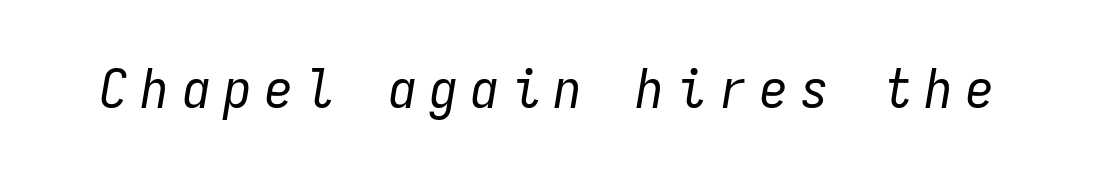
{"italic": "yes", "lean": "right", "slant_degrees": 9, "bold": "no", "weight": "regular", "width": "condensed", "stroke_contrast": "low", "x_height": "medium", "monospaced": "yes", "underline": "no", "letter_spacing": "wide", "letter_spacing_em": 0.25, "glyph_px": 55}
